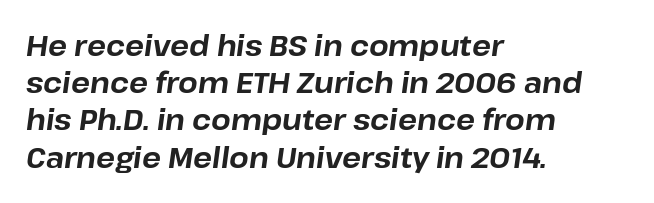
Q: Is the text bold? A: Yes.
Q: Is the text italic (slanted)? A: Yes, it leans right by about 8 degrees.
Q: Is the text underlined? A: No.
Q: How is the paragraph aligned? A: Left-aligned.
Q: Is the spacing between letters normal or unusually wide? A: Normal.
Q: Is the spacing between lines tight, normal or loose? A: Normal.
Q: Width (condensed, normal, or wide)? A: Normal.
Q: Stroke contrast? A: Low.
Q: x-height? A: Medium.
Q: Monospaced? A: No.
